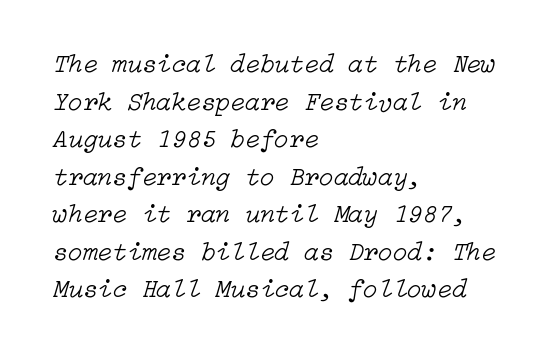
The image shows 27 px text type, italic (leaning right); set left-aligned, normal line spacing (1.39x), normal letter spacing, not underlined.
